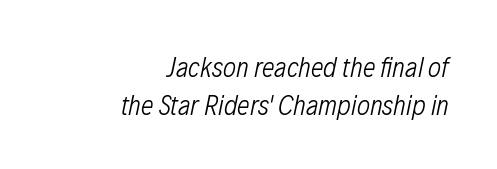
Glyph-to-glyph distance matches everyday printed text. In CSS terms this would be text-align: right. Counters stay open thanks to moderate or lighter strokes. Check under the words: just untouched page.
